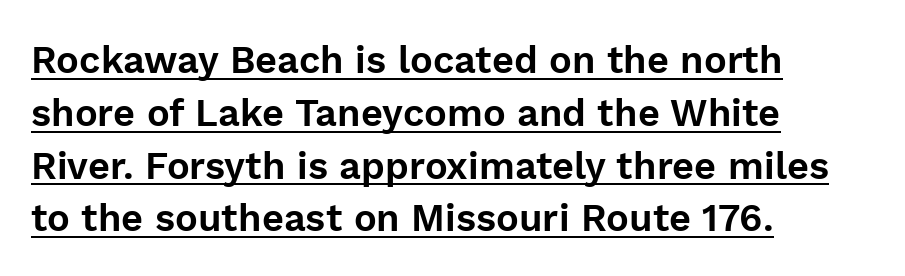
These lines are composed in type without serifs. Tracking here is standard; glyphs follow each other at the usual distance. Evenly set lines give the paragraph a standard silhouette. Underline: present. The paragraph has a hard left edge and a soft right edge. Notice how the stems are strictly vertical — no italics here.
